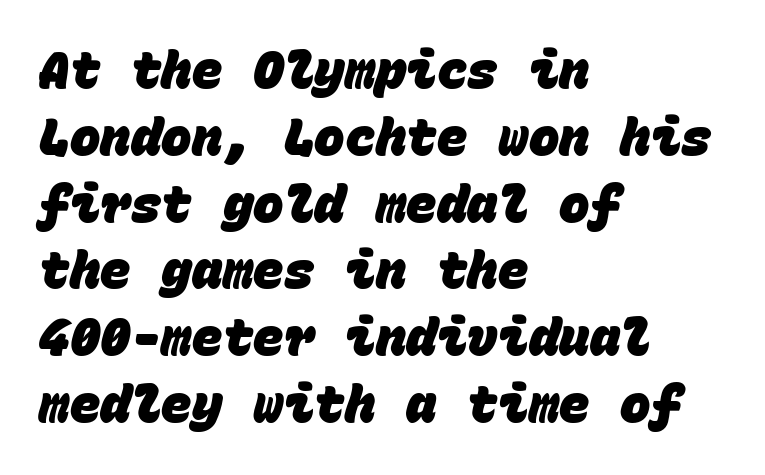
Q: Is the text bold? A: Yes.
Q: Is the typeface a serif or a sans-serif typeface? A: Sans-serif.
Q: Is the text underlined? A: No.
Q: How is the paragraph aligned? A: Left-aligned.
Q: Is the spacing between letters normal or unusually wide? A: Normal.
Q: Is the spacing between lines tight, normal or loose? A: Normal.
Q: Width (condensed, normal, or wide)? A: Normal.
Q: Stroke contrast? A: Low.
Q: x-height? A: Large.
Q: Monospaced? A: Yes.
